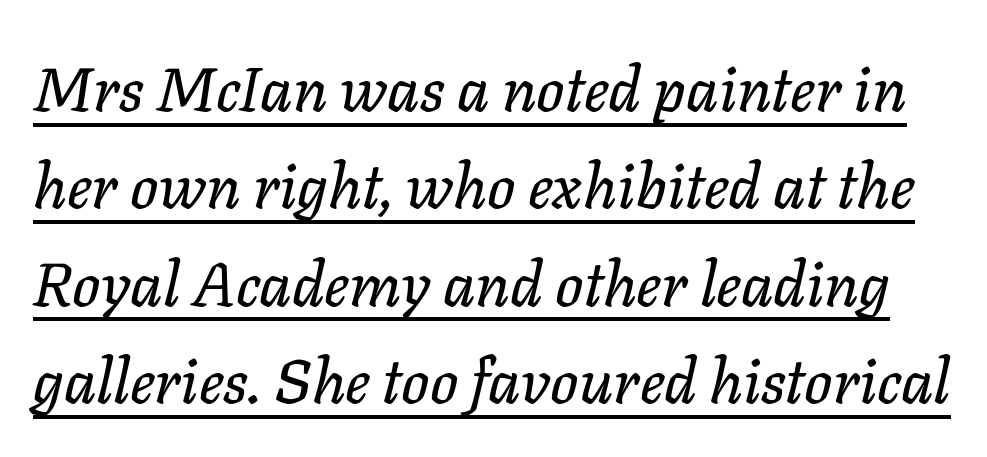
{"italic": "yes", "lean": "right", "slant_degrees": 11, "width": "normal", "stroke_contrast": "low", "x_height": "medium", "monospaced": "no", "underline": "yes", "line_spacing": "normal", "line_spacing_ratio": 1.57, "letter_spacing": "normal", "letter_spacing_em": 0.0, "glyph_px": 62}
